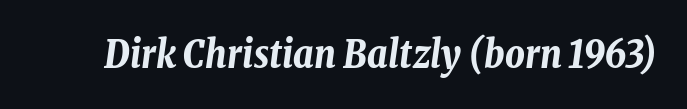
The image shows 38 px bold, condensed type, italic (leaning right); set normal letter spacing, not underlined; low stroke contrast and a medium x-height.
